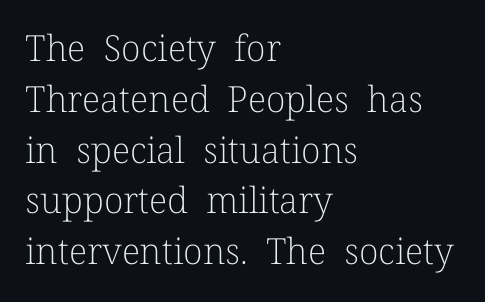
Q: Is the text bold? A: No.
Q: Is the text italic (slanted)? A: No, it is upright.
Q: Is the typeface a serif or a sans-serif typeface? A: Serif.
Q: Is the text underlined? A: No.
Q: How is the paragraph aligned? A: Left-aligned.
Q: Is the spacing between letters normal or unusually wide? A: Normal.
Q: Is the spacing between lines tight, normal or loose? A: Normal.
Q: Width (condensed, normal, or wide)? A: Normal.
Q: Stroke contrast? A: Low.
Q: x-height? A: Medium.
Q: Monospaced? A: No.
